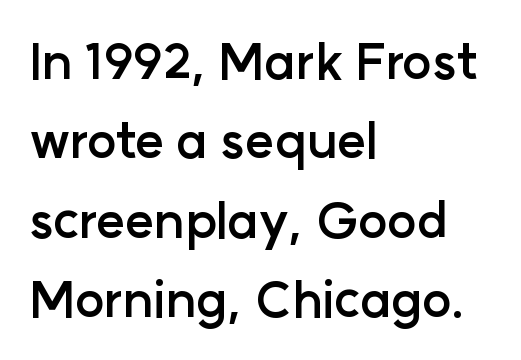
These lines are rendered in a variable-pitch font. Chunky letters — that's bold for sure. The face used here is a sans, in the tradition of grotesques and geometrics. The typography opts for an upright posture over an oblique one. The space beneath each line is pristine and unruled.
